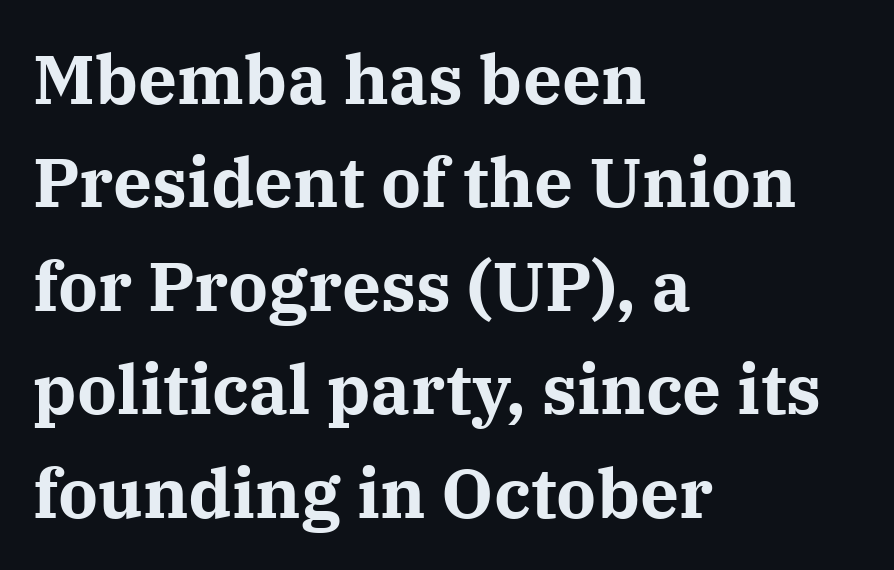
{"serif": "yes", "italic": "no", "bold": "yes", "weight": "bold", "width": "normal", "stroke_contrast": "medium", "x_height": "medium", "monospaced": "no", "underline": "no", "align": "left", "line_spacing": "normal", "line_spacing_ratio": 1.5, "letter_spacing": "normal", "letter_spacing_em": 0.0, "glyph_px": 69}
